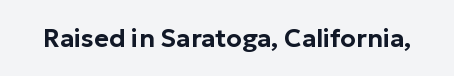
If you drew a line through each stem, it would be perfectly vertical. Characters follow at the spacing the type designer built in. The words here are not underlined.
